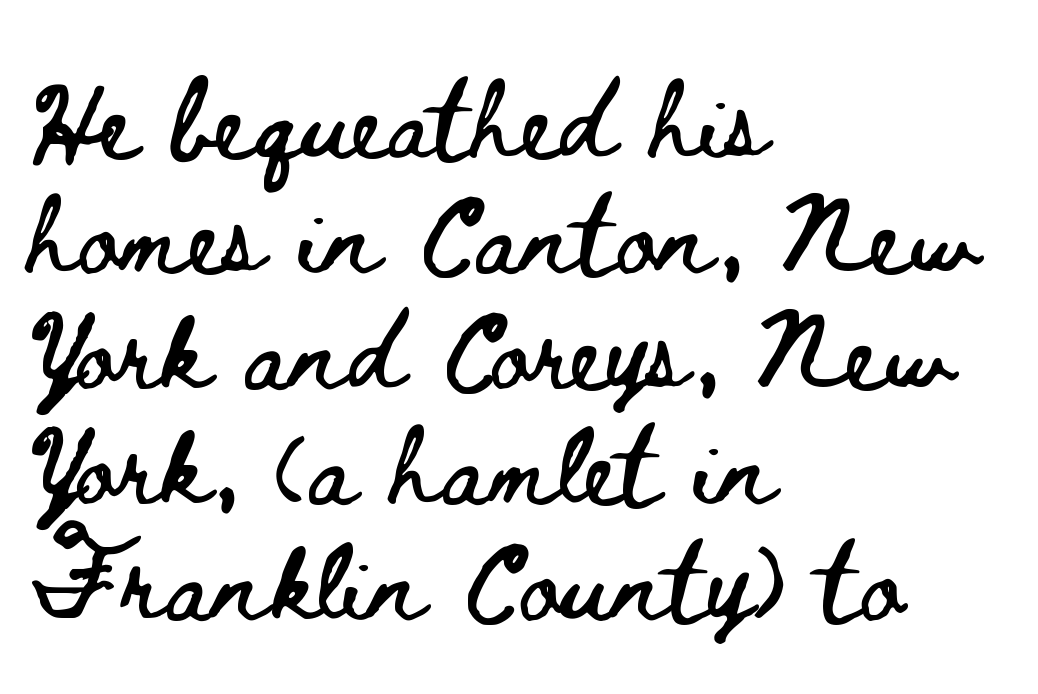
The image shows 78 px wide type; set left-aligned, normal line spacing (1.48x), normal letter spacing, not underlined; low stroke contrast and a small x-height.
